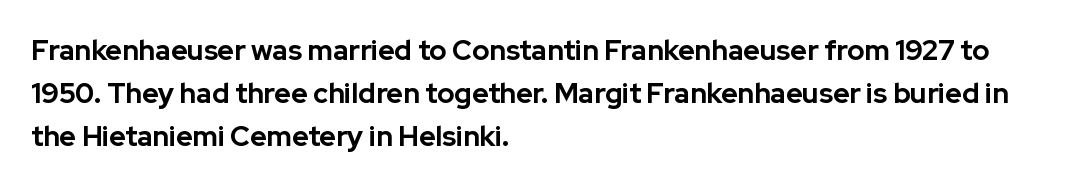
The image shows 28 px bold sans-serif type, upright; set left-aligned, normal line spacing (1.53x), normal letter spacing, not underlined; low stroke contrast and a medium x-height.
